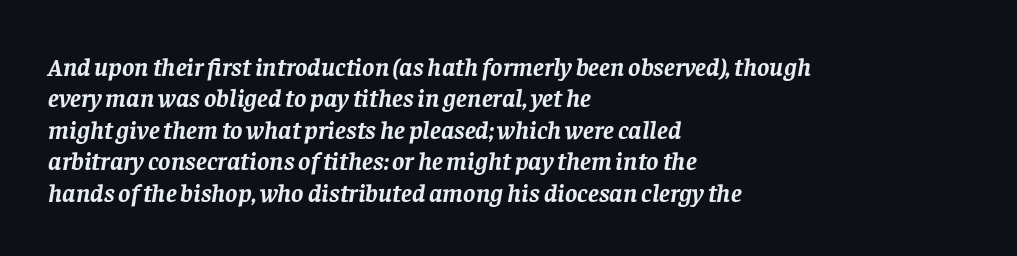
The image shows 26 px bold type, italic (leaning right); set left-aligned, line spacing 1.21x, normal letter spacing, not underlined.
